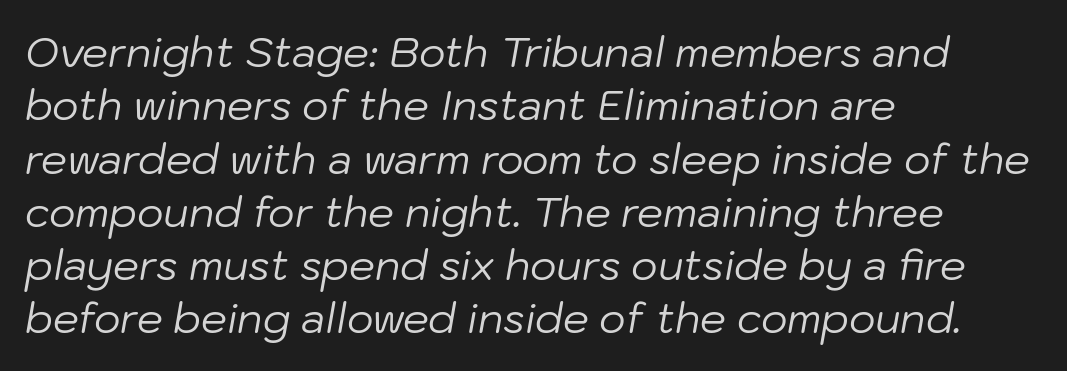
The image shows 41 px regular-weight type, italic (leaning right); set left-aligned, normal line spacing (1.3x), normal letter spacing, not underlined; low stroke contrast and a medium x-height.
